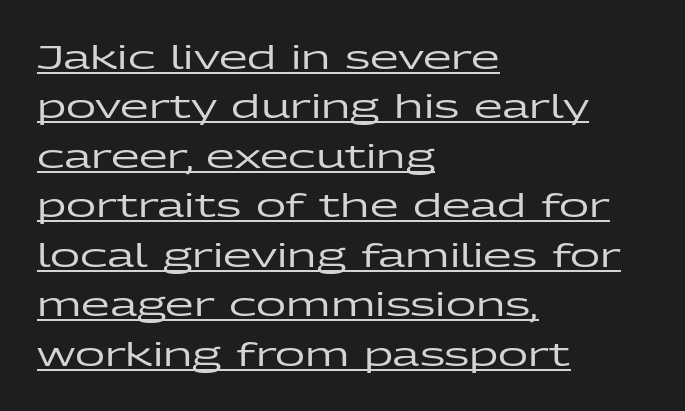
Vertically, the passage feels balanced, rows spaced as you'd expect. Proportional: the letters do not fall into vertical columns. Caption: multi-line text, flush left, ragged right. Students, note that the glyphs here touch the page at normal intervals. The glyphs in this specimen are sans serif. In designer terms, the underline attribute is active on this setting.
